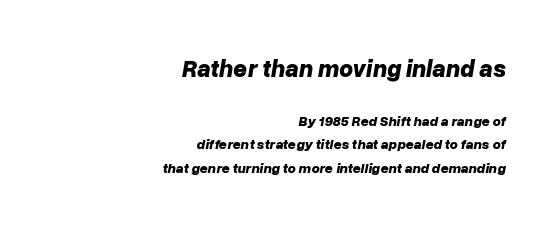
The image shows 24 px bold type, italic (leaning right); set right-aligned, normal line spacing (1.69x), normal letter spacing, not underlined; the first (top) block is 1.71x larger.
